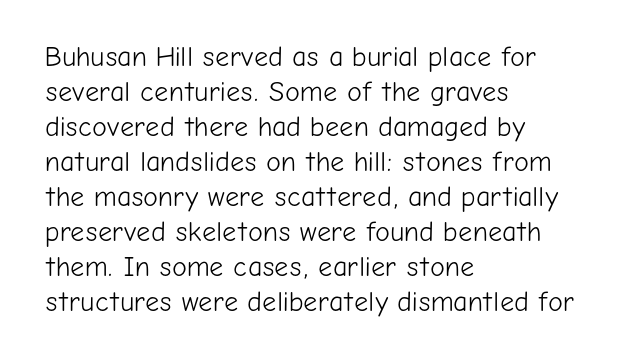
The vertical gap from one line to the next is medium. Each line starts at the same left margin while the right side varies. Anything drawn beneath the words? Only blank space. Look at the bottom of the vertical strokes: they stop flat, with no serifs. The letters stand upright; this is a roman face. Bold? No — there's no thickening of the strokes.
